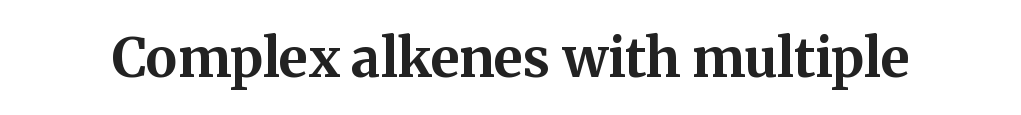
Its strokes are broad and dark, the hallmark of bold type. Spacing verdict: proportional, widths tailored to each character. The typography opts for an upright posture over an oblique one. Little horizontal feet cap the strokes, marking this as serif type. Beneath every word, the page is bare.
